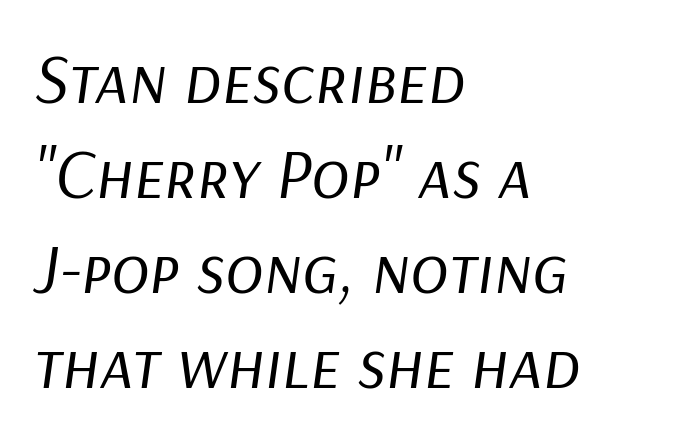
The image shows 71 px regular-weight type, italic (leaning right); set left-aligned, normal line spacing (1.34x), normal letter spacing, not underlined; low stroke contrast and a medium x-height.
